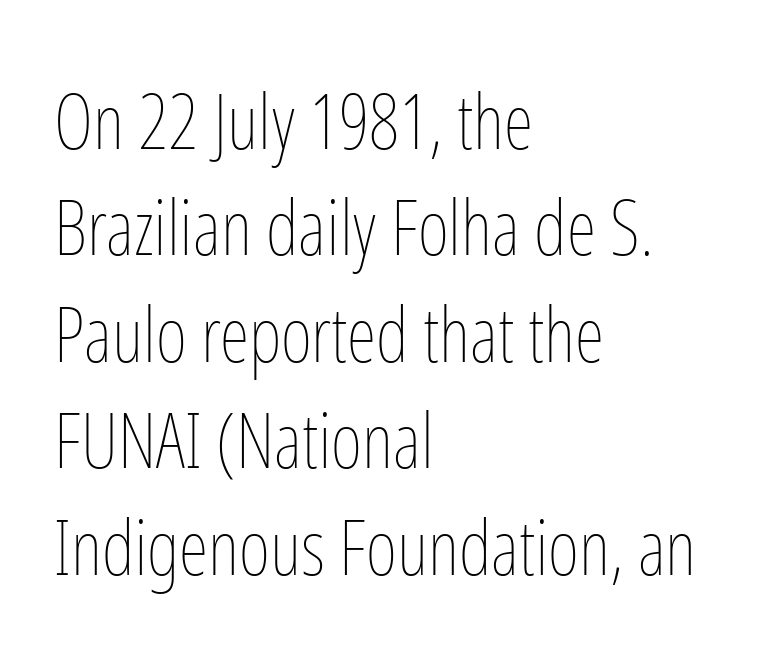
The image shows 76 px thin, condensed type, upright; set left-aligned, normal line spacing (1.4x), normal letter spacing, not underlined; low stroke contrast and a medium x-height.
